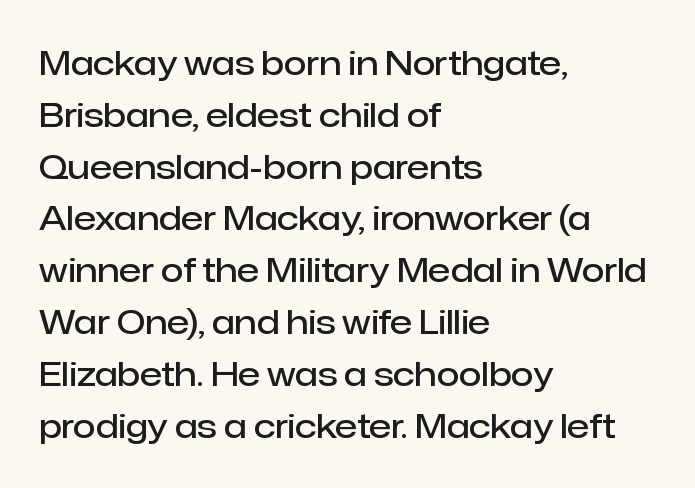
{"serif": "no", "italic": "no", "bold": "semi", "weight": "semibold", "width": "normal", "stroke_contrast": "low", "x_height": "medium", "monospaced": "no", "underline": "no", "align": "left", "line_spacing": "normal", "line_spacing_ratio": 1.57, "letter_spacing": "normal", "letter_spacing_em": 0.0, "glyph_px": 33}
